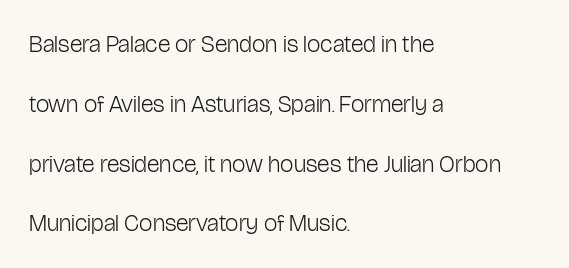
{"italic": "no", "bold": "no", "underline": "no", "align": "left", "line_spacing": "loose", "line_spacing_ratio": 2.49, "letter_spacing": "normal", "letter_spacing_em": 0.0, "glyph_px": 24}
